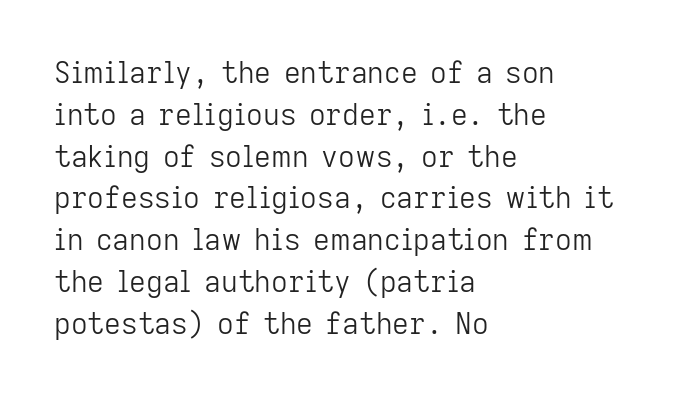
The image shows 29 px light sans-serif type, upright; set left-aligned, normal line spacing (1.44x), normal letter spacing, not underlined; low stroke contrast and a medium x-height.
